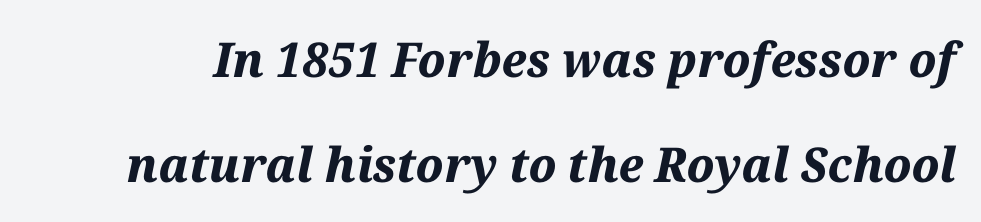
The image shows 48 px bold type, italic (leaning right); set loose line spacing (2.18x), normal letter spacing, not underlined; medium stroke contrast and a medium x-height.
